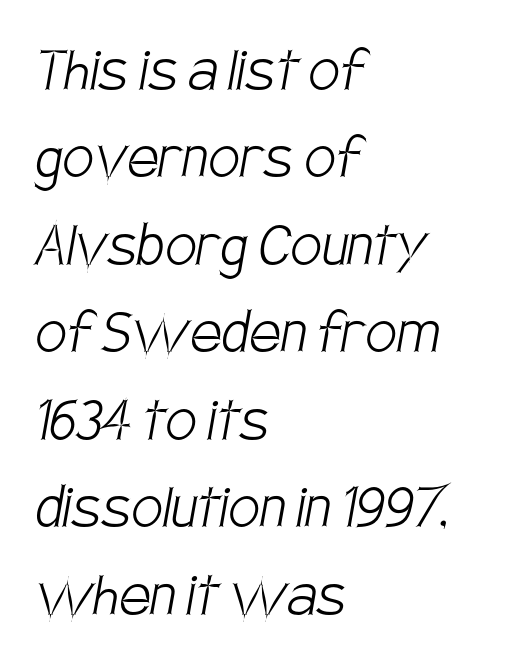
The image shows 70 px light, condensed sans-serif type; set left-aligned, normal line spacing (1.25x), normal letter spacing, not underlined; low stroke contrast and a large x-height.
